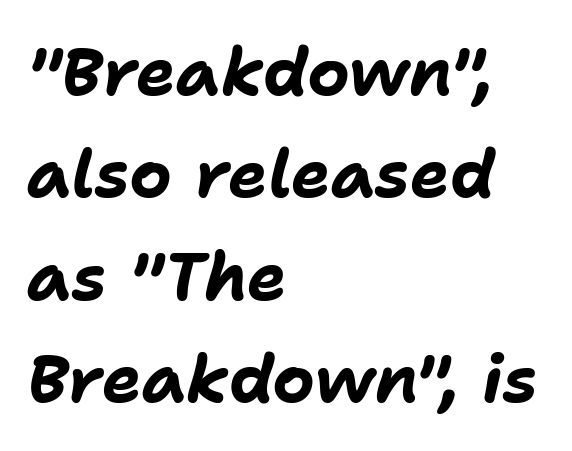
The image shows 66 px bold type, italic (leaning right); set left-aligned, normal line spacing (1.55x), normal letter spacing, not underlined; low stroke contrast and a medium x-height.
